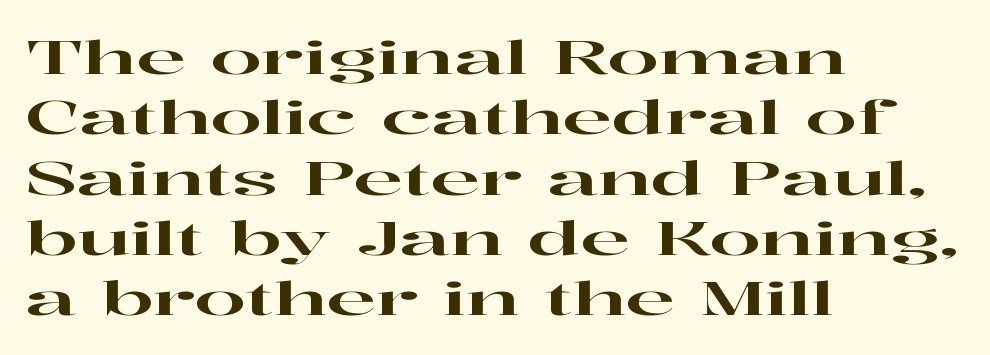
The image shows 46 px wide serif type, upright; set left-aligned, normal line spacing (1.31x), normal letter spacing, not underlined; high stroke contrast and a medium x-height.
